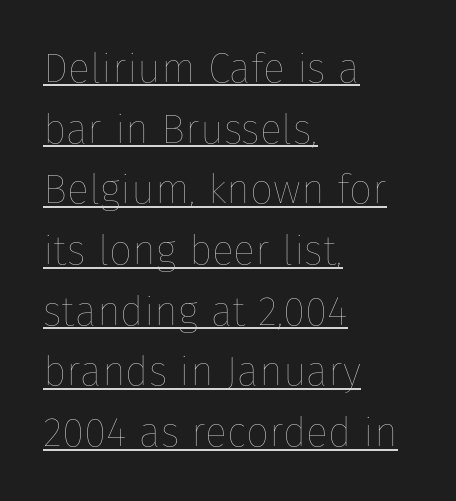
Q: Is the text bold? A: No.
Q: Is the text italic (slanted)? A: No, it is upright.
Q: Is the text underlined? A: Yes.
Q: How is the paragraph aligned? A: Left-aligned.
Q: Is the spacing between letters normal or unusually wide? A: Normal.
Q: Is the spacing between lines tight, normal or loose? A: Normal.
Q: Width (condensed, normal, or wide)? A: Normal.
Q: Stroke contrast? A: Low.
Q: x-height? A: Medium.
Q: Monospaced? A: No.
